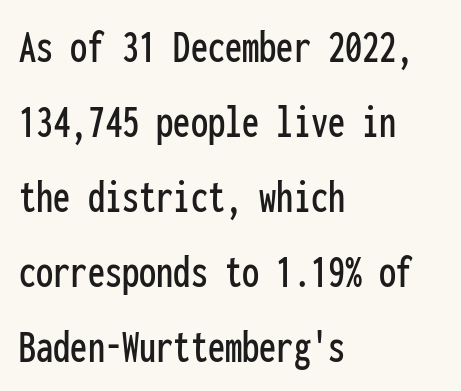
Q: Is the text italic (slanted)? A: No, it is upright.
Q: Is the typeface a serif or a sans-serif typeface? A: Sans-serif.
Q: Is the text underlined? A: No.
Q: How is the paragraph aligned? A: Left-aligned.
Q: Is the spacing between letters normal or unusually wide? A: Normal.
Q: Is the spacing between lines tight, normal or loose? A: Normal.
Q: Width (condensed, normal, or wide)? A: Condensed.
Q: Stroke contrast? A: Low.
Q: x-height? A: Medium.
Q: Monospaced? A: Yes.
